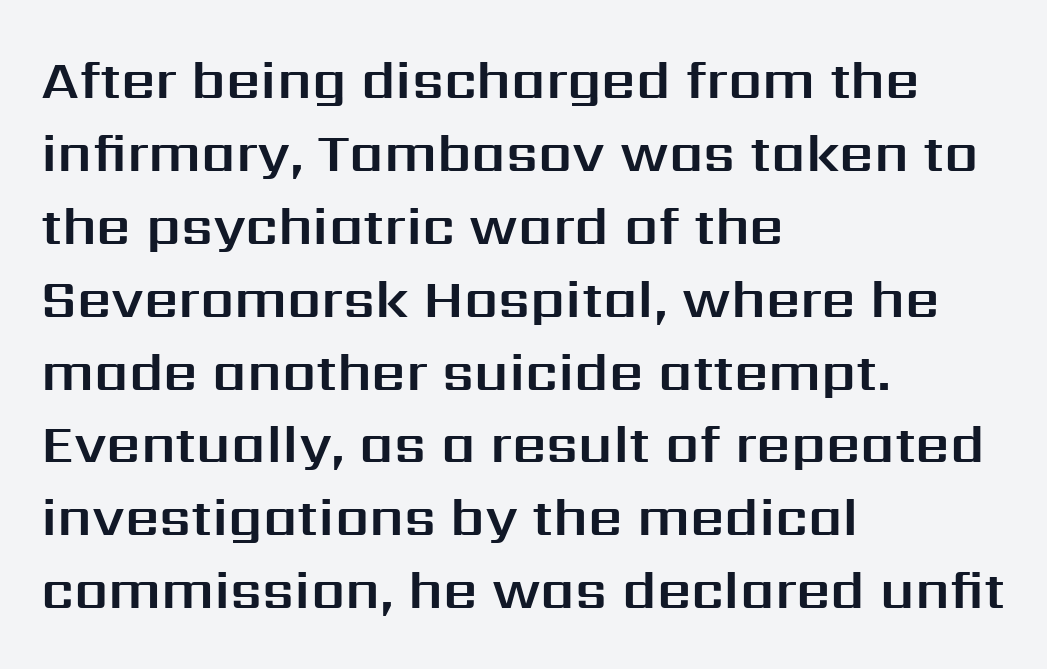
{"serif": "no", "italic": "no", "width": "normal", "stroke_contrast": "medium", "x_height": "medium", "monospaced": "no", "underline": "no", "align": "left", "line_spacing": "normal", "line_spacing_ratio": 1.35, "letter_spacing": "normal", "letter_spacing_em": 0.0, "glyph_px": 54}
